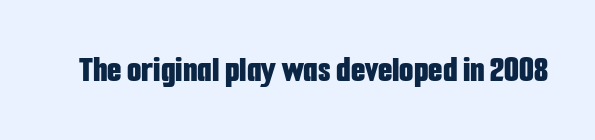
{"serif": "no", "italic": "no", "bold": "yes", "weight": "bold", "width": "condensed", "stroke_contrast": "low", "x_height": "medium", "monospaced": "no", "underline": "no", "letter_spacing": "normal", "letter_spacing_em": 0.0, "glyph_px": 37}
